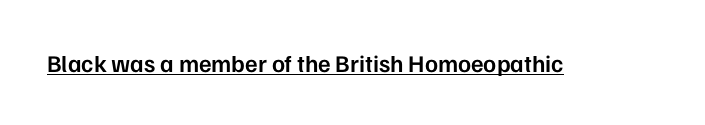
{"italic": "no", "bold": "semi", "underline": "yes", "letter_spacing": "normal", "letter_spacing_em": 0.0, "glyph_px": 24}
